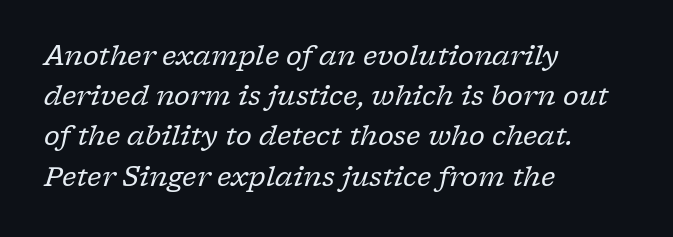
The rendering applies a slant to the glyphs. The face looks like a standard text weight, possibly lighter. Leftover space on each line is placed entirely after the last word. Look at the tracking — it's just the regular setting, nothing added.
